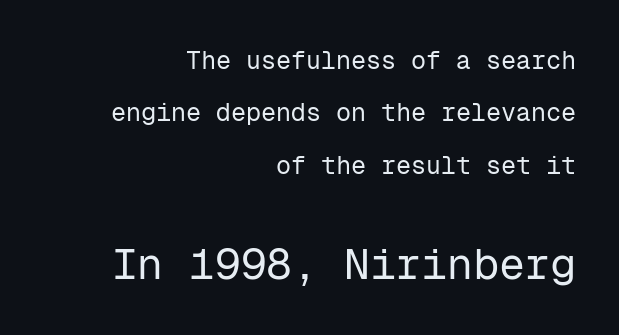
{"serif": "no", "italic": "no", "bold": "no", "weight": "regular", "width": "normal", "stroke_contrast": "low", "x_height": "medium", "monospaced": "yes", "underline": "no", "align": "right", "line_spacing": "loose", "line_spacing_ratio": 2.1, "letter_spacing": "normal", "letter_spacing_em": 0.0, "larger_block": "second", "size_ratio": 1.72, "glyph_px": 43}
